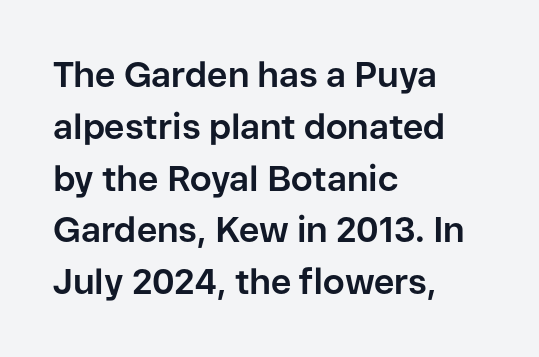
Q: Is the text bold? A: Yes.
Q: Is the text italic (slanted)? A: No, it is upright.
Q: Is the typeface a serif or a sans-serif typeface? A: Sans-serif.
Q: Is the text underlined? A: No.
Q: How is the paragraph aligned? A: Left-aligned.
Q: Is the spacing between letters normal or unusually wide? A: Normal.
Q: Is the spacing between lines tight, normal or loose? A: Normal.
Q: Width (condensed, normal, or wide)? A: Normal.
Q: Stroke contrast? A: Low.
Q: x-height? A: Medium.
Q: Monospaced? A: No.
